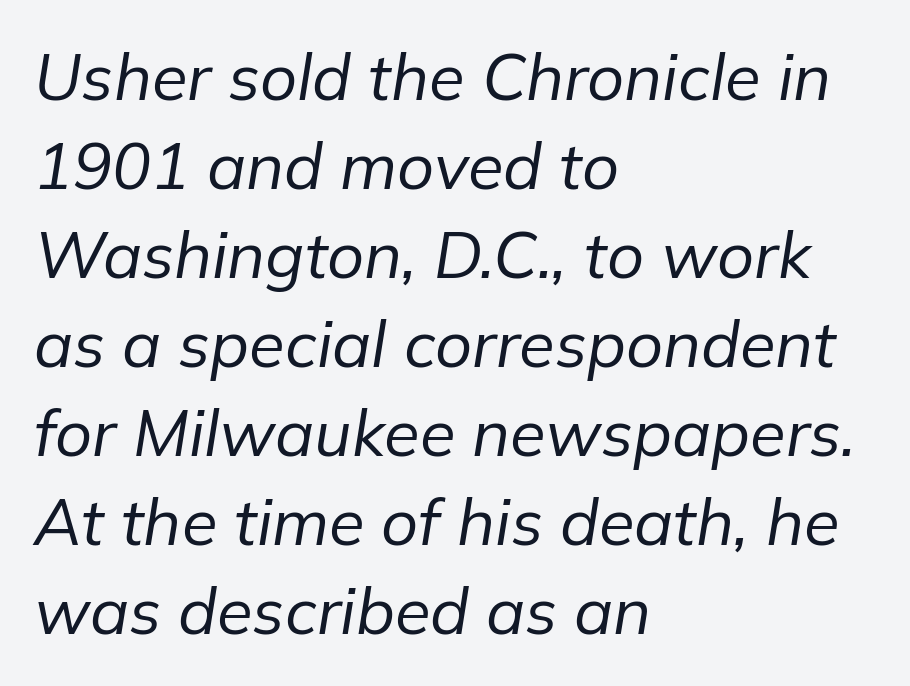
A typesetter would call this leading conventional body-copy spacing. Honestly, the letter spacing is just normal — you wouldn't notice it. Casual observation: everything's shoved over to the left. Compared with a typical body face, this is equally light or lighter still. Decoration check: the copy has no underline. Varying glyph widths throughout — classic text-font behaviour.
